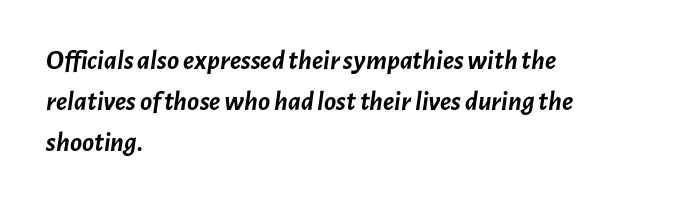
The image shows 28 px semibold type, italic (leaning right); set left-aligned, normal line spacing (1.46x), normal letter spacing, not underlined; low stroke contrast and a medium x-height.
